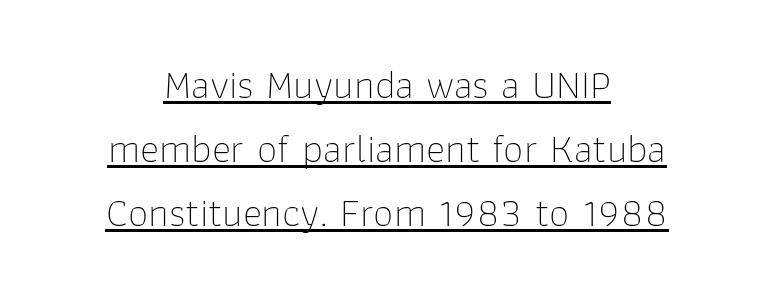
Q: Is the text bold? A: No.
Q: Is the text italic (slanted)? A: No, it is upright.
Q: Is the typeface a serif or a sans-serif typeface? A: Sans-serif.
Q: Is the text underlined? A: Yes.
Q: How is the paragraph aligned? A: Centered.
Q: Is the spacing between letters normal or unusually wide? A: Normal.
Q: Is the spacing between lines tight, normal or loose? A: Normal.
Q: Width (condensed, normal, or wide)? A: Normal.
Q: Stroke contrast? A: Low.
Q: x-height? A: Medium.
Q: Monospaced? A: No.
